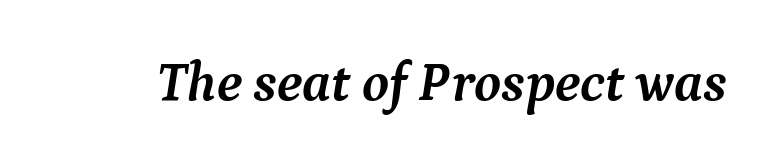
Q: Is the text bold? A: Yes.
Q: Is the text italic (slanted)? A: Yes, it leans right by about 9 degrees.
Q: Is the typeface a serif or a sans-serif typeface? A: Serif.
Q: Is the text underlined? A: No.
Q: Is the spacing between letters normal or unusually wide? A: Normal.
Q: Width (condensed, normal, or wide)? A: Normal.
Q: Stroke contrast? A: Medium.
Q: x-height? A: Medium.
Q: Monospaced? A: No.
